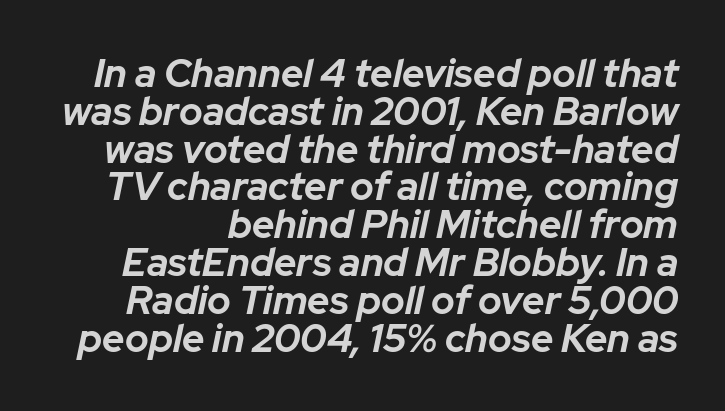
Each glyph is drawn with heavy, bold strokes. Slant detected: the letters are inclined. The rendering uses a small line-height, squeezing the rows. The space beneath each line is pristine and unruled. A typesetter would call this proportional, since set widths differ per character. Compared with typical body copy, the letter spacing here is the same.
